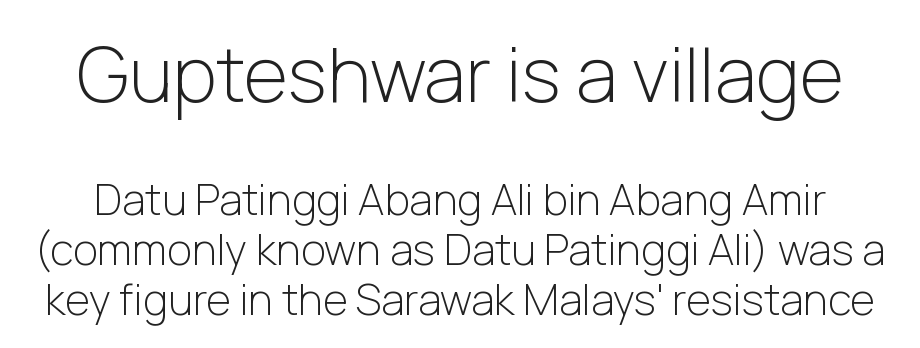
The image shows 76 px light sans-serif type, upright; set line spacing 1.16x, normal letter spacing, not underlined; the first (top) block is 1.77x larger; low stroke contrast and a medium x-height.
